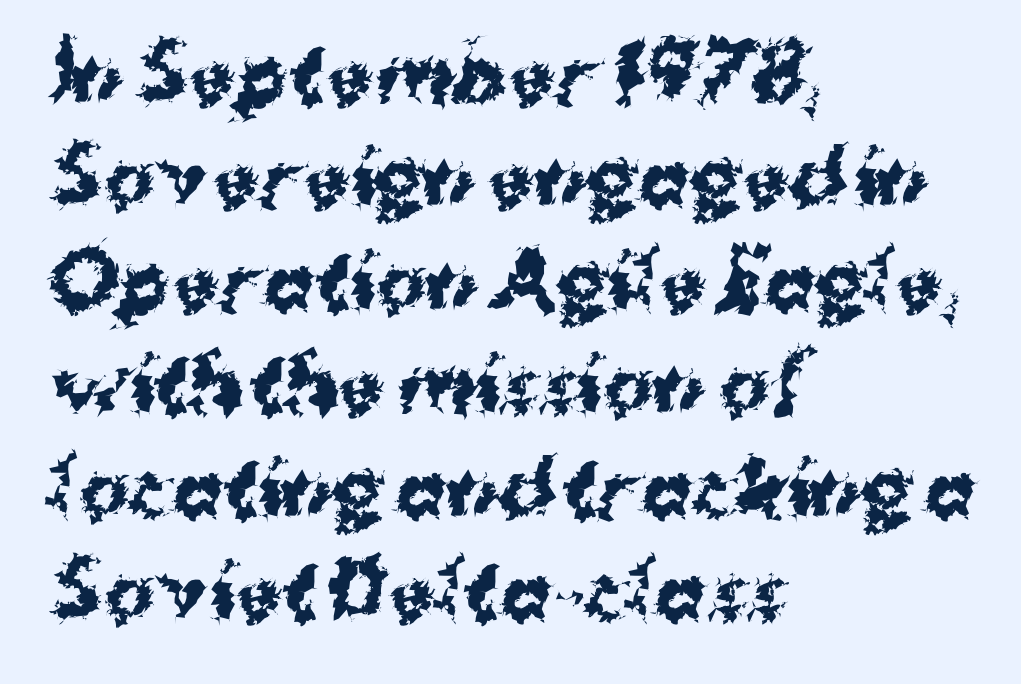
{"serif": "no", "bold": "yes", "weight": "bold", "width": "normal", "stroke_contrast": "medium", "x_height": "medium", "monospaced": "no", "underline": "no", "align": "left", "line_spacing": "normal", "line_spacing_ratio": 1.38, "letter_spacing": "normal", "letter_spacing_em": 0.0, "glyph_px": 75}
